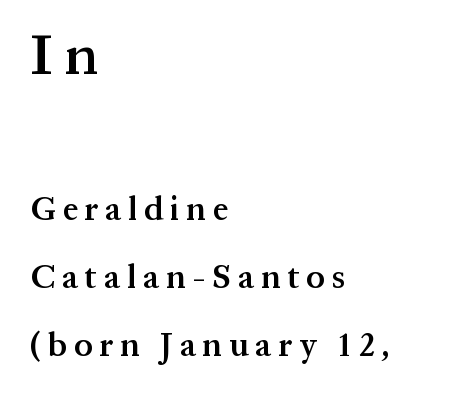
Here the designer chose a conventional face with non-uniform glyph widths. A typesetter would label this face a serif. Set as a demibold, roughly 600 on the weight scale. The upper block of text is set noticeably larger than the block beneath it. How are the letters spaced? Widely, with obvious added tracking.
